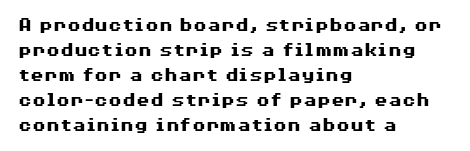
Q: Is the text bold? A: Yes.
Q: Is the text italic (slanted)? A: No, it is upright.
Q: Is the text underlined? A: No.
Q: How is the paragraph aligned? A: Left-aligned.
Q: Is the spacing between letters normal or unusually wide? A: Normal.
Q: Is the spacing between lines tight, normal or loose? A: Normal.
